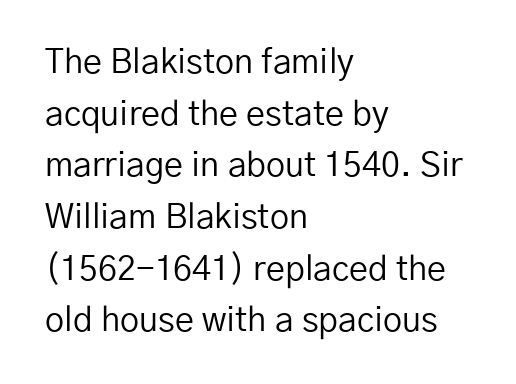
The typesetting does not lean heavy: it is not bold. Teacher's note: observe the even left margin — that is flush-left alignment. Posture: upright roman. Varying glyph widths throughout — classic text-font behaviour.
